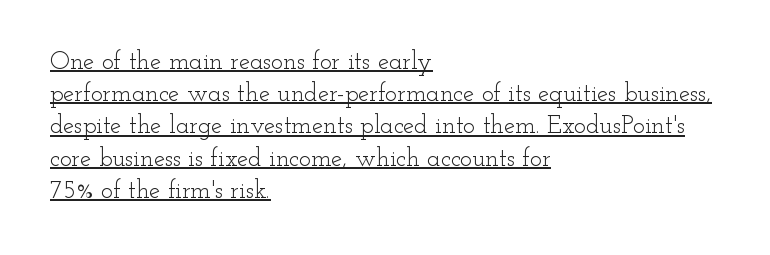
{"italic": "no", "bold": "no", "underline": "yes", "align": "left", "line_spacing": "normal", "line_spacing_ratio": 1.29, "letter_spacing": "normal", "letter_spacing_em": 0.0, "glyph_px": 25}
